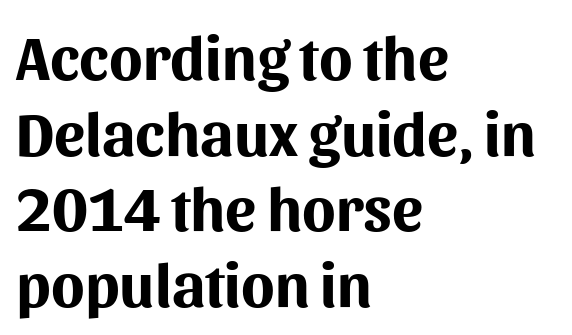
{"serif": "no", "italic": "no", "bold": "yes", "weight": "bold", "width": "normal", "stroke_contrast": "medium", "x_height": "medium", "monospaced": "no", "underline": "no", "align": "left", "line_spacing_ratio": 1.22, "letter_spacing": "normal", "letter_spacing_em": 0.0, "glyph_px": 62}
